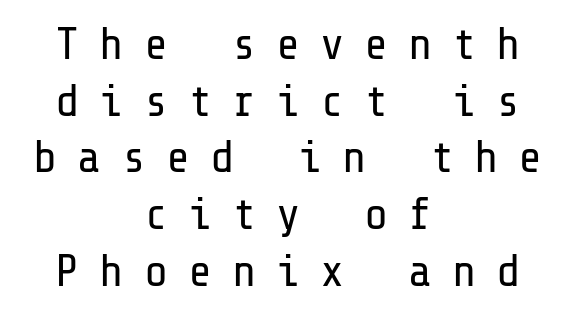
The image shows 45 px regular-weight sans-serif type, upright; set centered, normal line spacing (1.26x), unusually wide letter spacing (+0.44 em), not underlined; low stroke contrast and a medium x-height.
